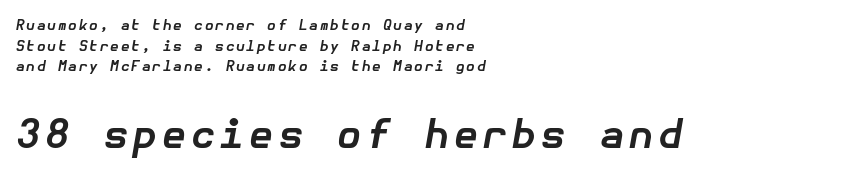
Rule under the text: the space is simply empty. Of the two passages, the one underneath uses the larger point size. The characters look thick and weighty, a clear bold. A typesetter would mark this as italic. The setting favours the left margin, as ordinary paragraphs usually do. Notice how descenders clear the ascenders below comfortably — that's standard leading.
